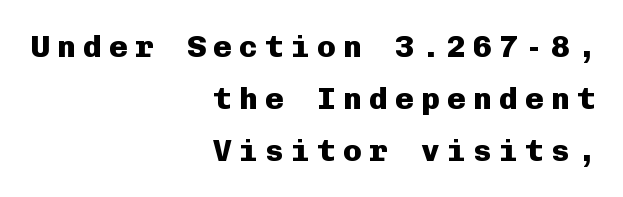
{"serif": "no", "italic": "no", "bold": "yes", "weight": "heavy", "width": "normal", "stroke_contrast": "low", "x_height": "medium", "monospaced": "yes", "underline": "no", "align": "right", "line_spacing": "normal", "line_spacing_ratio": 1.68, "letter_spacing": "wide", "letter_spacing_em": 0.24, "glyph_px": 31}
